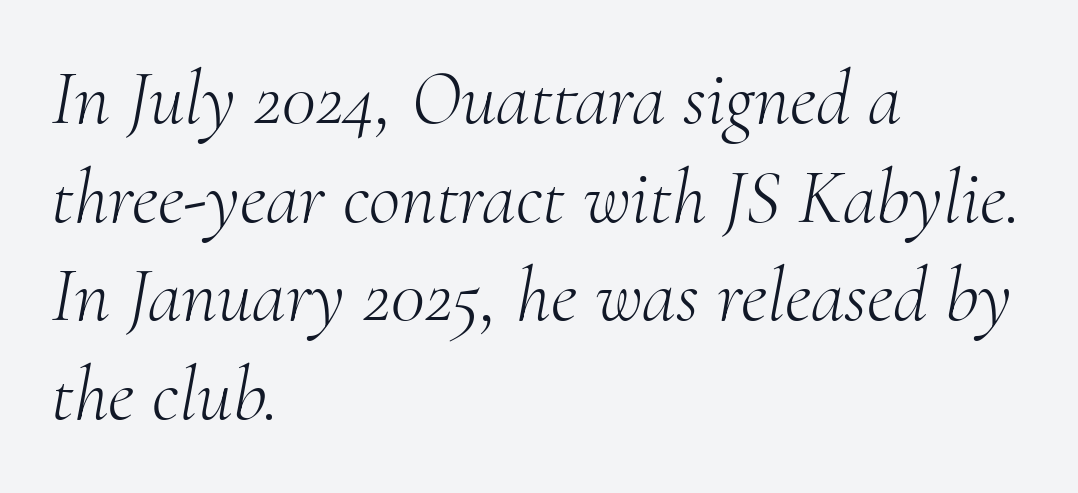
Words appear dense and cohesive because spacing is normal. Where is the straight margin? On the left. Successive baselines arrive at the customary interval. A typesetter would label this face a serif. Emphasis-style slanted type is in use.
